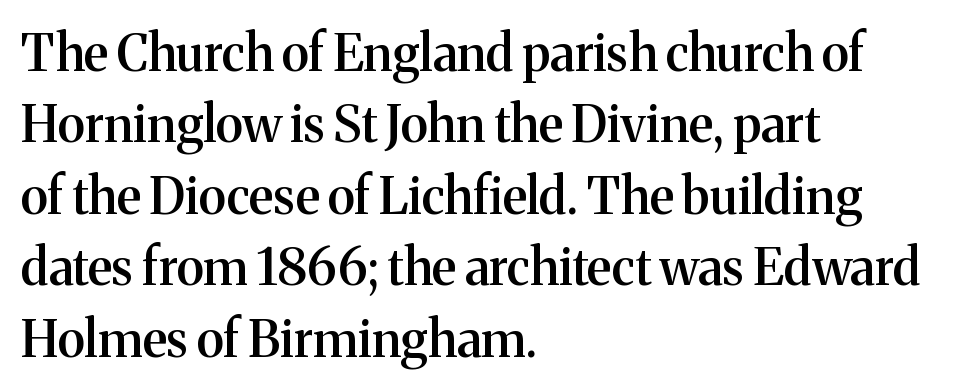
Q: Is the text bold? A: Semi-bold.
Q: Is the text italic (slanted)? A: No, it is upright.
Q: Is the typeface a serif or a sans-serif typeface? A: Serif.
Q: Is the text underlined? A: No.
Q: How is the paragraph aligned? A: Left-aligned.
Q: Is the spacing between letters normal or unusually wide? A: Normal.
Q: Is the spacing between lines tight, normal or loose? A: Normal.
Q: Width (condensed, normal, or wide)? A: Normal.
Q: Stroke contrast? A: Medium.
Q: x-height? A: Medium.
Q: Monospaced? A: No.
